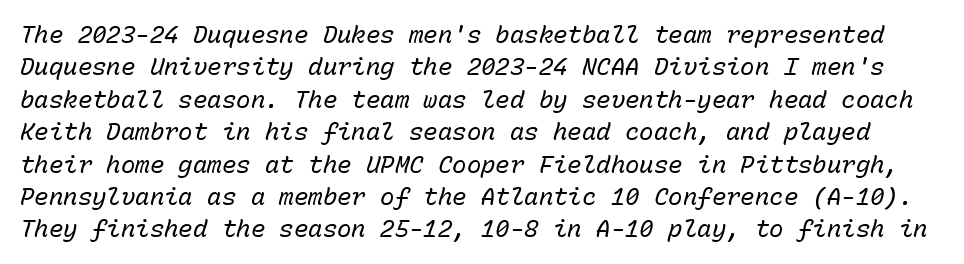
Is the type heavy? It reads as light-to-regular instead. In terms of letterspacing, this is plain default setting. One glance says typical: line gaps are just what's usual. Each row of text sits above clean, open space.
